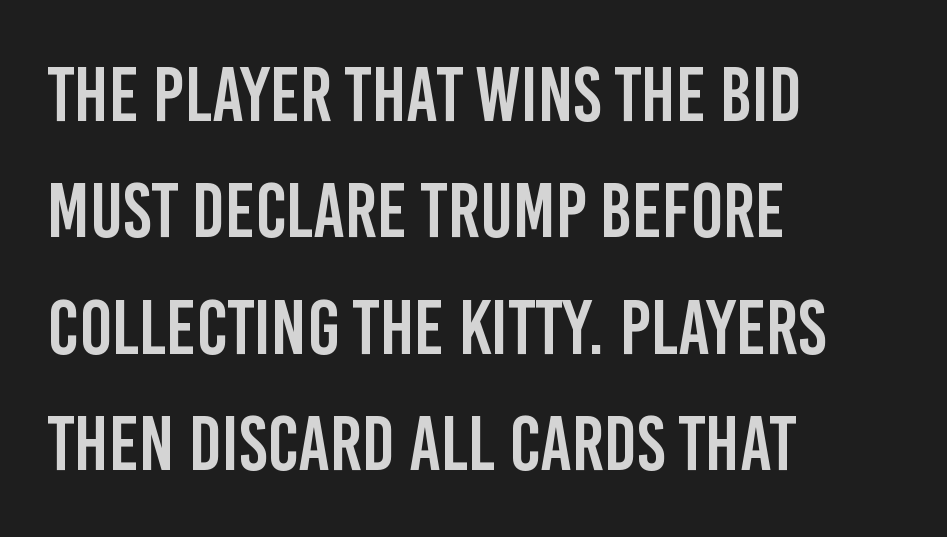
Q: Is the text italic (slanted)? A: No, it is upright.
Q: Is the typeface a serif or a sans-serif typeface? A: Sans-serif.
Q: Is the text underlined? A: No.
Q: How is the paragraph aligned? A: Left-aligned.
Q: Is the spacing between letters normal or unusually wide? A: Normal.
Q: Is the spacing between lines tight, normal or loose? A: Normal.
Q: Width (condensed, normal, or wide)? A: Condensed.
Q: Stroke contrast? A: Low.
Q: x-height? A: Large.
Q: Monospaced? A: No.
